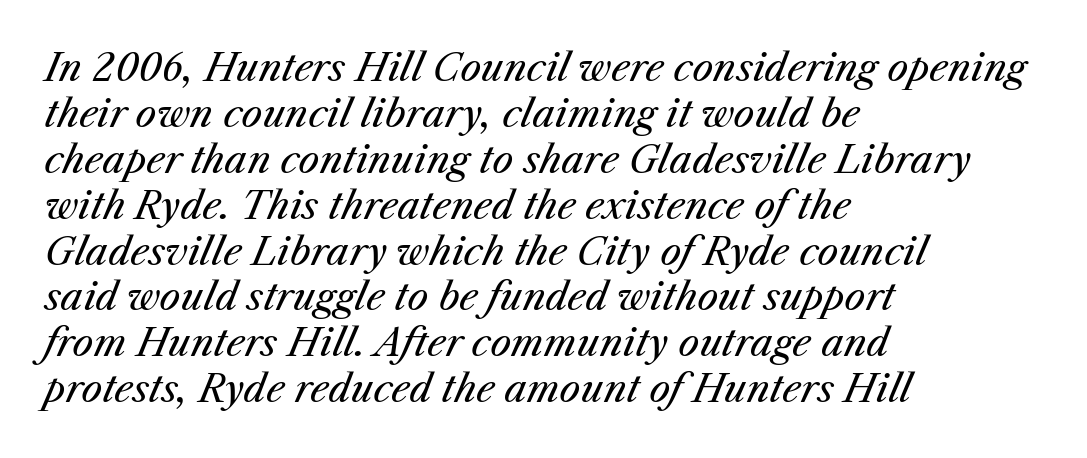
Here the designer chose a conventional face with non-uniform glyph widths. Observe the lean: these are italic letterforms. A bare baseline throughout the passage. Stems and bowls with no extra thickness — not bold. How are the letters spaced? Ordinarily, with no added tracking. The lines are quadded left.
